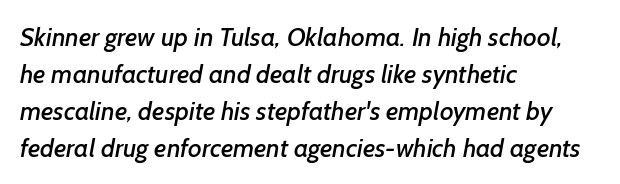
Q: Is the text underlined? A: No.
Q: How is the paragraph aligned? A: Left-aligned.
Q: Is the spacing between letters normal or unusually wide? A: Normal.
Q: Is the spacing between lines tight, normal or loose? A: Normal.
